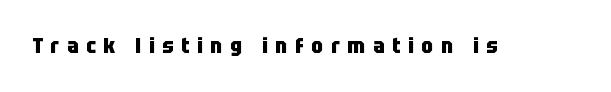
{"italic": "no", "bold": "yes", "underline": "no", "letter_spacing": "wide", "letter_spacing_em": 0.37, "glyph_px": 21}
